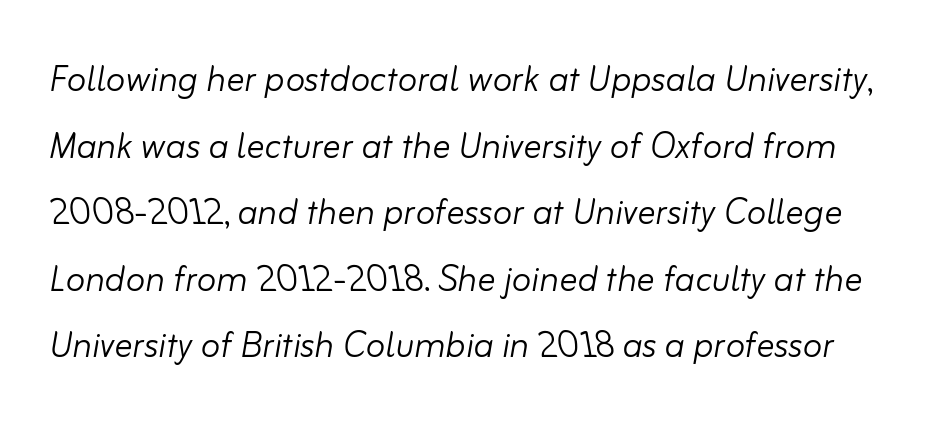
Q: Is the text bold? A: No.
Q: Is the text italic (slanted)? A: Yes, it leans right by about 10 degrees.
Q: Is the text underlined? A: No.
Q: Is the spacing between letters normal or unusually wide? A: Normal.
Q: Is the spacing between lines tight, normal or loose? A: Normal.
Q: Width (condensed, normal, or wide)? A: Normal.
Q: Stroke contrast? A: Low.
Q: x-height? A: Small.
Q: Monospaced? A: No.
